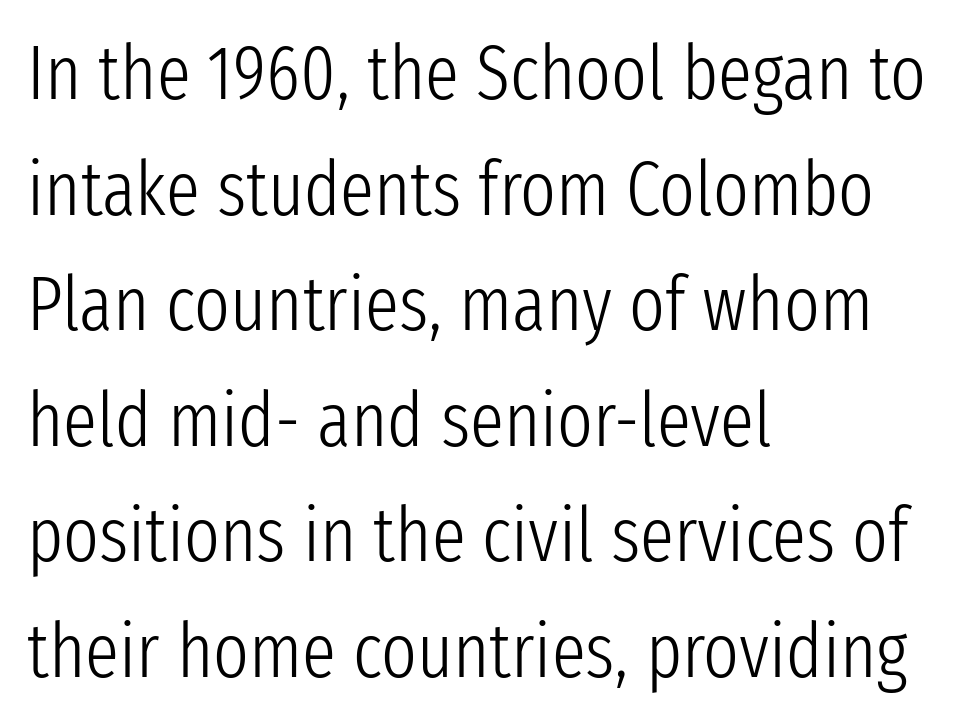
Line spacing here is normal. Character widths vary here, with narrow letters taking less room than wide ones. Stroke terminals: plain, sans-serif. Every row of glyphs begins at an identical x-position on the left. Inter-character spacing is left at the font's built-in metrics.
